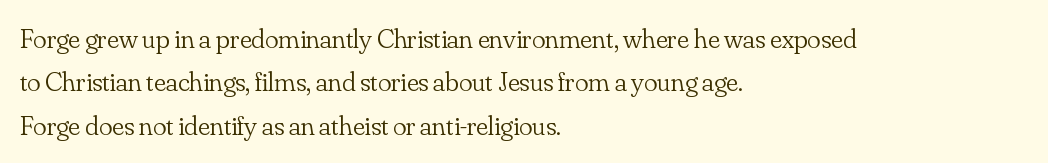
If you measured baseline to baseline, you'd find a middling distance. Clear beneath every line of the passage. These lines keep a tight, regular rhythm from letter to letter. Italic: no, the glyphs are upright roman. In CSS terms this would be text-align: left.
